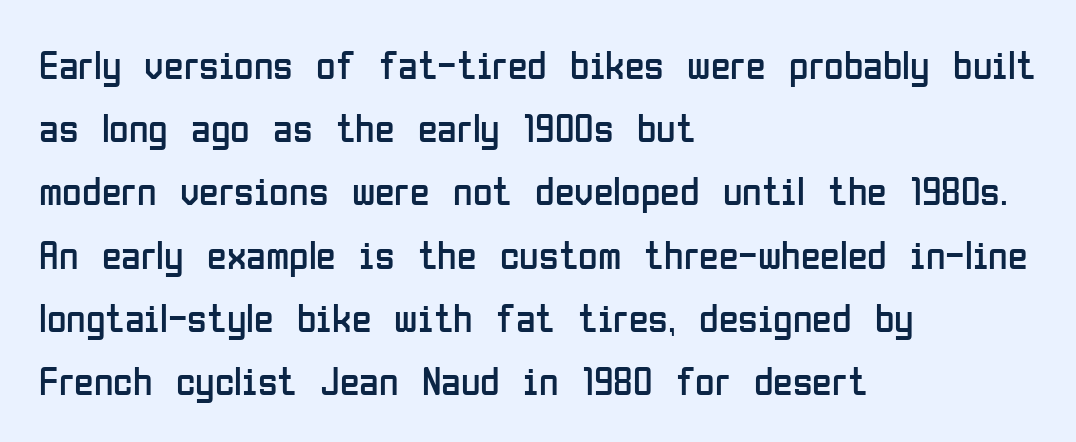
{"serif": "no", "italic": "no", "bold": "no", "weight": "regular", "width": "condensed", "stroke_contrast": "low", "x_height": "medium", "monospaced": "no", "underline": "no", "align": "left", "line_spacing": "normal", "line_spacing_ratio": 1.58, "letter_spacing": "normal", "letter_spacing_em": 0.0, "glyph_px": 40}
